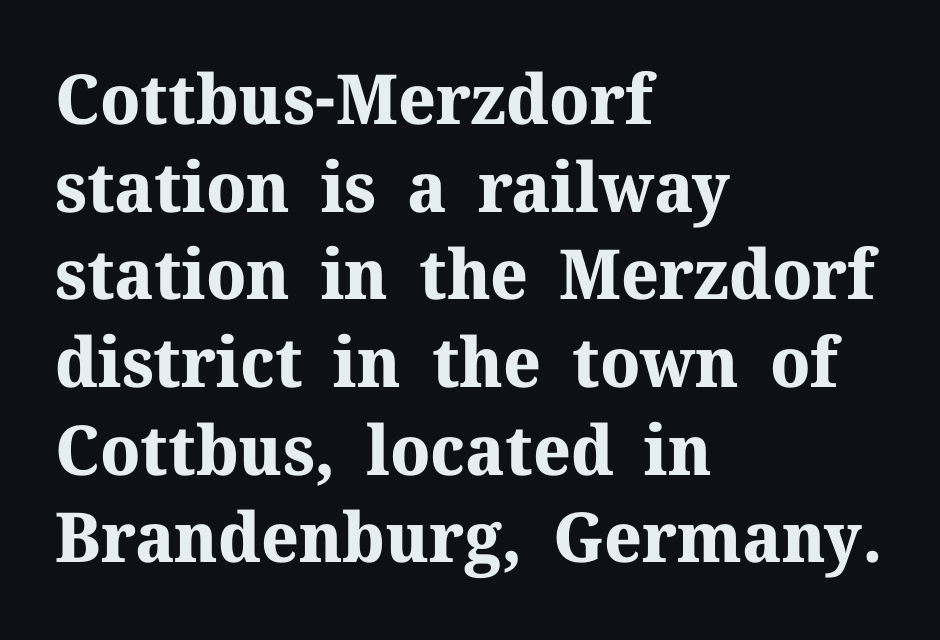
Q: Is the text bold? A: Yes.
Q: Is the text italic (slanted)? A: No, it is upright.
Q: Is the typeface a serif or a sans-serif typeface? A: Serif.
Q: Is the text underlined? A: No.
Q: How is the paragraph aligned? A: Left-aligned.
Q: Is the spacing between letters normal or unusually wide? A: Normal.
Q: Is the spacing between lines tight, normal or loose? A: Normal.
Q: Width (condensed, normal, or wide)? A: Normal.
Q: Stroke contrast? A: Medium.
Q: x-height? A: Medium.
Q: Monospaced? A: No.
